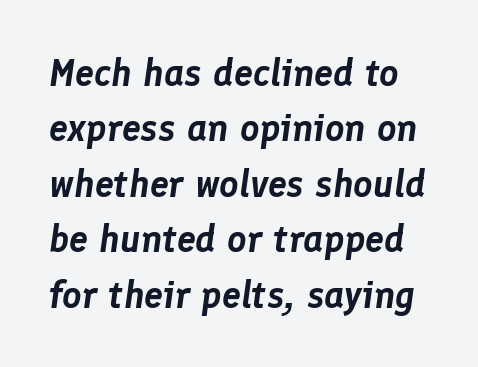
The image shows 38 px text type, italic (leaning right); set normal line spacing (1.46x), normal letter spacing, not underlined; low stroke contrast and a medium x-height.
